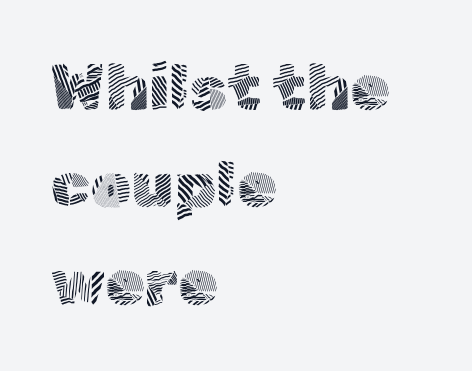
Q: Is the text bold? A: No.
Q: Is the text italic (slanted)? A: No, it is upright.
Q: Is the typeface a serif or a sans-serif typeface? A: Sans-serif.
Q: Is the text underlined? A: No.
Q: How is the paragraph aligned? A: Left-aligned.
Q: Is the spacing between letters normal or unusually wide? A: Normal.
Q: Is the spacing between lines tight, normal or loose? A: Normal.
Q: Width (condensed, normal, or wide)? A: Normal.
Q: x-height? A: Medium.
Q: Monospaced? A: No.
